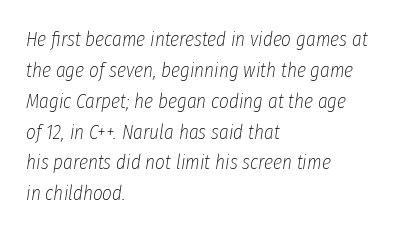
Q: Is the text bold? A: No.
Q: Is the text italic (slanted)? A: Yes, it leans right by about 8 degrees.
Q: Is the text underlined? A: No.
Q: How is the paragraph aligned? A: Left-aligned.
Q: Is the spacing between letters normal or unusually wide? A: Normal.
Q: Is the spacing between lines tight, normal or loose? A: Normal.
